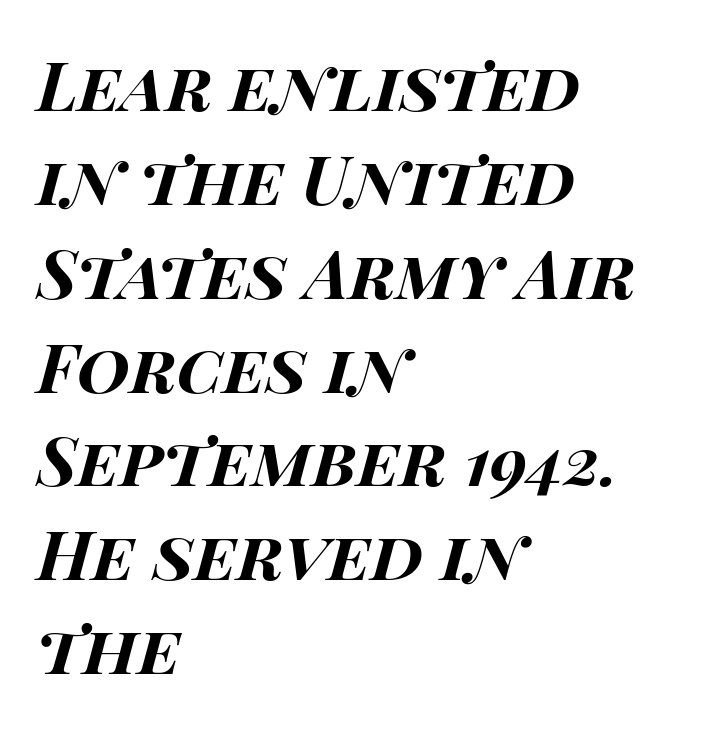
Q: Is the text bold? A: Yes.
Q: Is the text italic (slanted)? A: Yes, it leans right by about 14 degrees.
Q: Is the text underlined? A: No.
Q: How is the paragraph aligned? A: Left-aligned.
Q: Is the spacing between letters normal or unusually wide? A: Normal.
Q: Is the spacing between lines tight, normal or loose? A: Normal.
Q: Width (condensed, normal, or wide)? A: Wide.
Q: Stroke contrast? A: High.
Q: x-height? A: Large.
Q: Monospaced? A: No.
